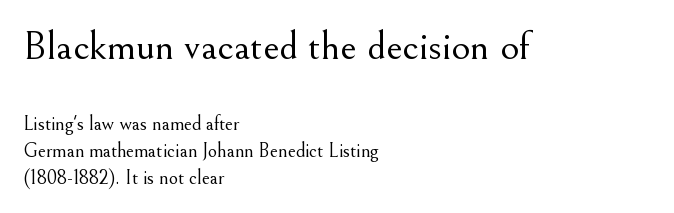
{"serif": "yes", "italic": "no", "bold": "no", "weight": "light", "width": "normal", "stroke_contrast": "medium", "x_height": "small", "monospaced": "no", "underline": "no", "align": "left", "line_spacing": "normal", "line_spacing_ratio": 1.36, "letter_spacing": "normal", "letter_spacing_em": 0.0, "larger_block": "first", "size_ratio": 2.05, "glyph_px": 41}
